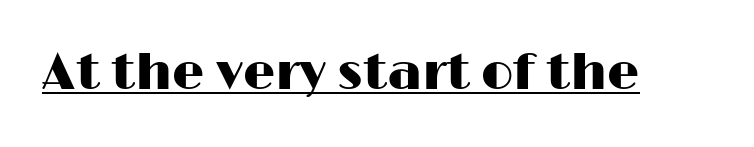
Q: Is the text italic (slanted)? A: No, it is upright.
Q: Is the typeface a serif or a sans-serif typeface? A: Sans-serif.
Q: Is the text underlined? A: Yes.
Q: Is the spacing between letters normal or unusually wide? A: Normal.
Q: Width (condensed, normal, or wide)? A: Wide.
Q: Stroke contrast? A: High.
Q: x-height? A: Medium.
Q: Monospaced? A: No.
